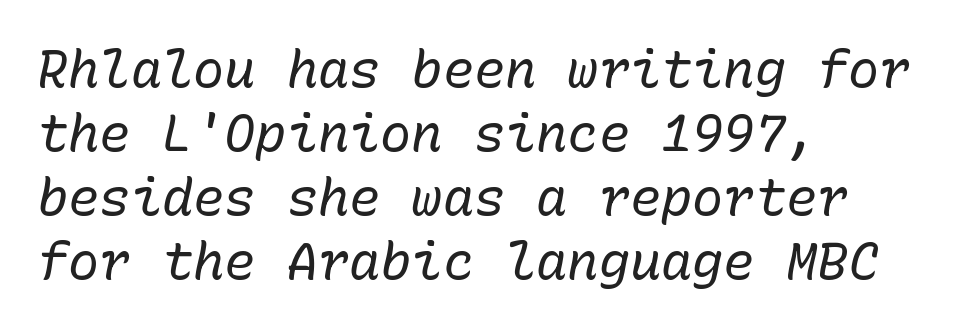
A typesetter would mark this as italic. Compared with a typical body face, this is equally light or lighter still. What stands out about the letter spacing? Nothing — it is the standard amount. Clear beneath every line of the passage. Every character here occupies the same horizontal width, giving the sample a typewriter-like rhythm. This rendering uses left alignment, leaving the right contour irregular.
